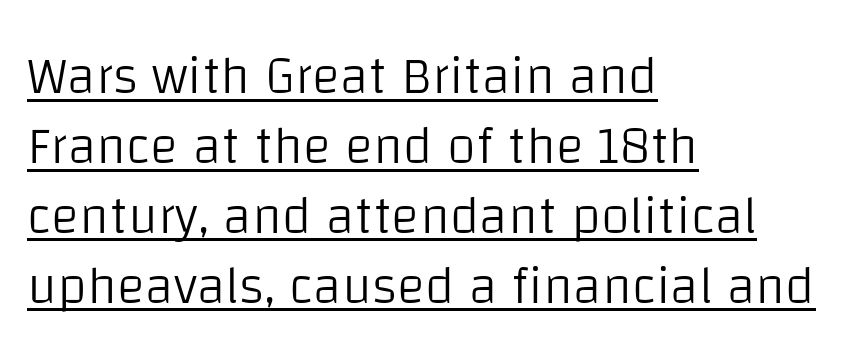
{"serif": "no", "italic": "no", "bold": "no", "weight": "light", "width": "normal", "stroke_contrast": "low", "x_height": "large", "monospaced": "no", "underline": "yes", "align": "left", "line_spacing": "normal", "line_spacing_ratio": 1.32, "letter_spacing": "normal", "letter_spacing_em": 0.0, "glyph_px": 53}
